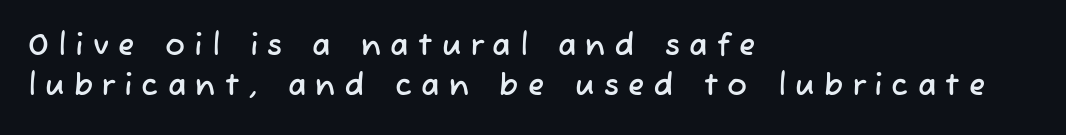
Reading down the column, the eye jumps a familiar distance to each next line. The letters are spread apart with noticeably loose tracking. Unlike a traditional serif, this face leaves its strokes unadorned. Looks like regular typesetting: each glyph gets only the width it needs. The area under the type is left untouched. The rag falls on the right side of this text block.
